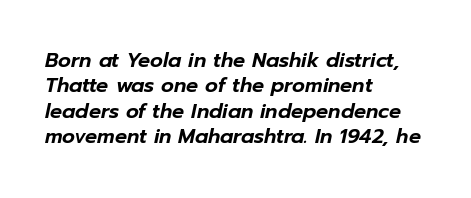
{"italic": "yes", "lean": "right", "slant_degrees": 12, "underline": "no", "align": "left", "line_spacing": "normal", "line_spacing_ratio": 1.27, "letter_spacing": "normal", "letter_spacing_em": 0.0, "glyph_px": 20}
